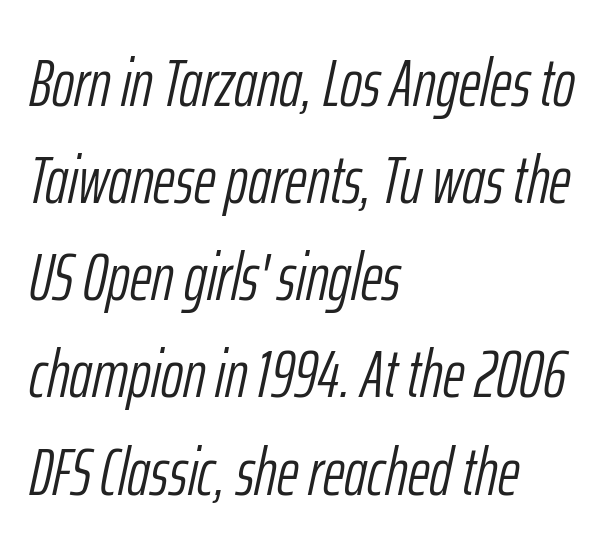
Q: Is the text bold? A: No.
Q: Is the text italic (slanted)? A: Yes, it leans right by about 12 degrees.
Q: Is the text underlined? A: No.
Q: How is the paragraph aligned? A: Left-aligned.
Q: Is the spacing between letters normal or unusually wide? A: Normal.
Q: Is the spacing between lines tight, normal or loose? A: Normal.
Q: Width (condensed, normal, or wide)? A: Condensed.
Q: Stroke contrast? A: Low.
Q: x-height? A: Medium.
Q: Monospaced? A: No.
